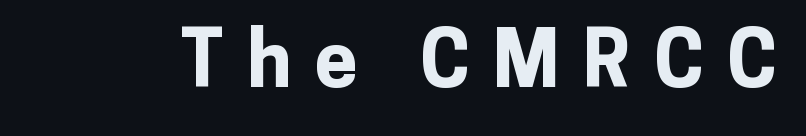
Q: Is the text bold? A: Yes.
Q: Is the text italic (slanted)? A: No, it is upright.
Q: Is the typeface a serif or a sans-serif typeface? A: Sans-serif.
Q: Is the text underlined? A: No.
Q: Is the spacing between letters normal or unusually wide? A: Unusually wide.
Q: Width (condensed, normal, or wide)? A: Normal.
Q: Stroke contrast? A: Low.
Q: x-height? A: Medium.
Q: Monospaced? A: No.
